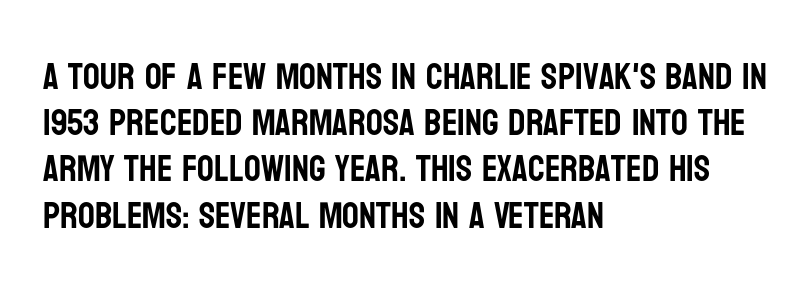
The image shows 37 px condensed sans-serif type, upright; set left-aligned, normal line spacing (1.25x), normal letter spacing, not underlined; low stroke contrast and a large x-height.
